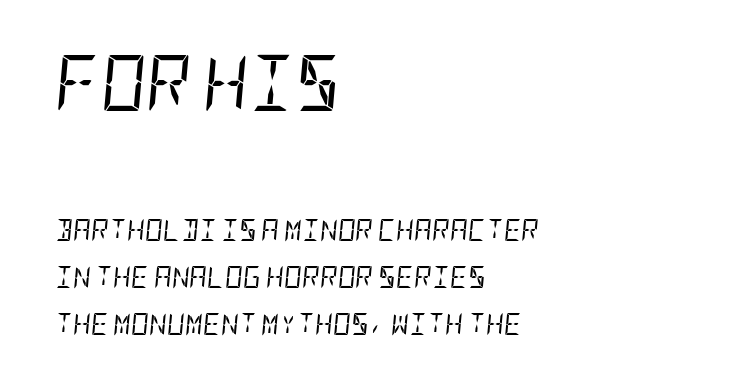
The horizontal fit of the characters is conventional and even. Is there much room between lines? Yes — plenty of vertical air separates them. Weight: regular or lighter. The rendering anchors every line to the left-hand side. The strip under each line holds only bare page.
